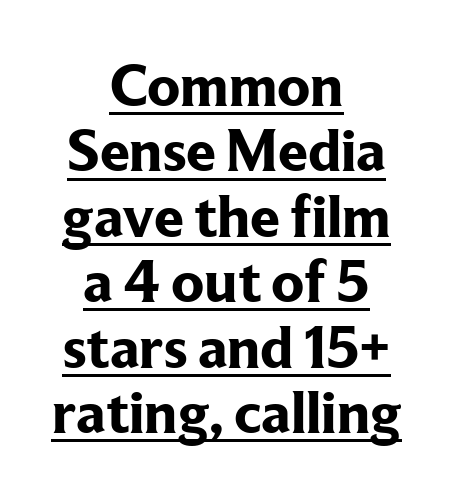
Old-style or modern, the face here clearly has serifs. A student would call this center alignment; a typographer would say set centered. This is heavy type, rendered in bold. Nope, not italic — everything's standing straight. Baseline-to-baseline distance is barely more than the letter height.
